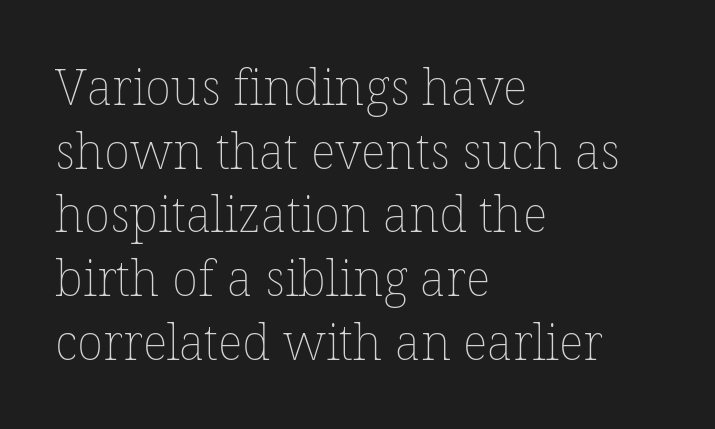
Q: Is the text bold? A: No.
Q: Is the text italic (slanted)? A: No, it is upright.
Q: Is the text underlined? A: No.
Q: How is the paragraph aligned? A: Left-aligned.
Q: Is the spacing between letters normal or unusually wide? A: Normal.
Q: Is the spacing between lines tight, normal or loose? A: Normal.
Q: Width (condensed, normal, or wide)? A: Normal.
Q: Stroke contrast? A: Low.
Q: x-height? A: Medium.
Q: Monospaced? A: No.
